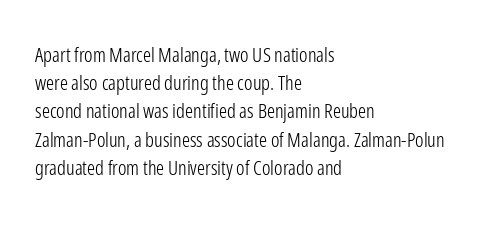
The image shows 20 px text type, upright; set left-aligned, normal line spacing (1.41x), normal letter spacing, not underlined.
